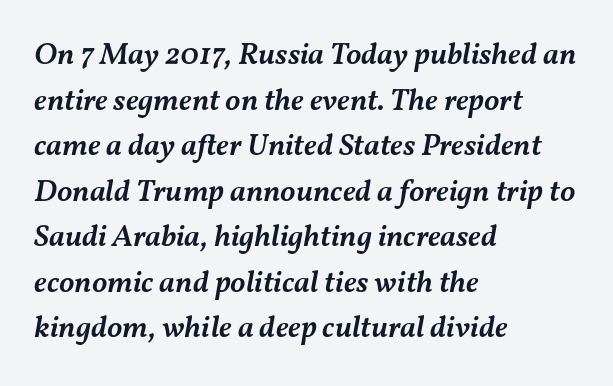
Q: Is the text bold? A: Semi-bold.
Q: Is the text italic (slanted)? A: Yes, it leans right by about 11 degrees.
Q: Is the text underlined? A: No.
Q: How is the paragraph aligned? A: Left-aligned.
Q: Is the spacing between letters normal or unusually wide? A: Normal.
Q: Is the spacing between lines tight, normal or loose? A: Normal.
Q: Width (condensed, normal, or wide)? A: Normal.
Q: Stroke contrast? A: Medium.
Q: x-height? A: Medium.
Q: Monospaced? A: No.
